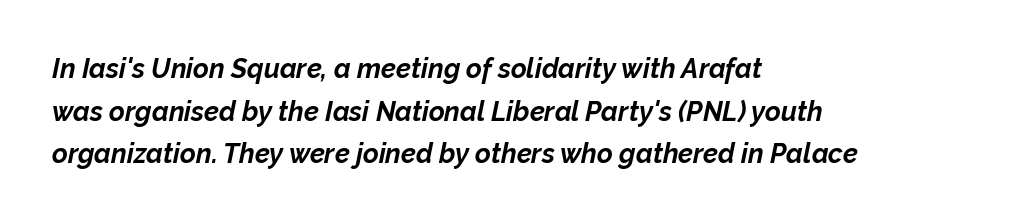
Q: Is the text bold? A: Yes.
Q: Is the text italic (slanted)? A: Yes, it leans right by about 12 degrees.
Q: Is the text underlined? A: No.
Q: How is the paragraph aligned? A: Left-aligned.
Q: Is the spacing between letters normal or unusually wide? A: Normal.
Q: Is the spacing between lines tight, normal or loose? A: Normal.
